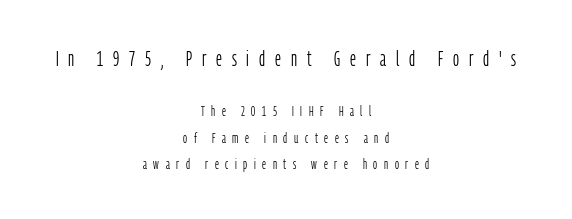
Q: Is the text bold? A: No.
Q: Is the text italic (slanted)? A: No, it is upright.
Q: Is the text underlined? A: No.
Q: How is the paragraph aligned? A: Centered.
Q: Is the spacing between letters normal or unusually wide? A: Unusually wide.
Q: Is the spacing between lines tight, normal or loose? A: Loose.
Q: Which block of text is set in a larger size, the first (top) or the second (bottom)? A: The first (top) one.
